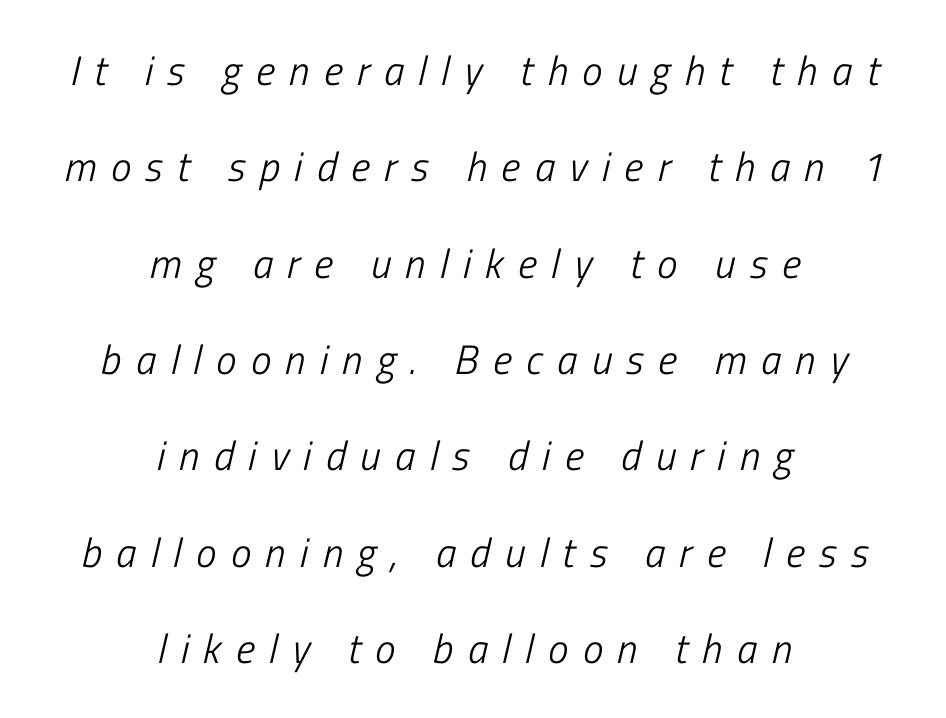
Glyph-to-glyph distance is far greater than everyday printed text. No letter is thick-stroked: the sample isn't bold. The leading is generous, giving the passage an open texture. Looks like regular typesetting: each glyph gets only the width it needs. These lines are centered, leaving both edges ragged.
